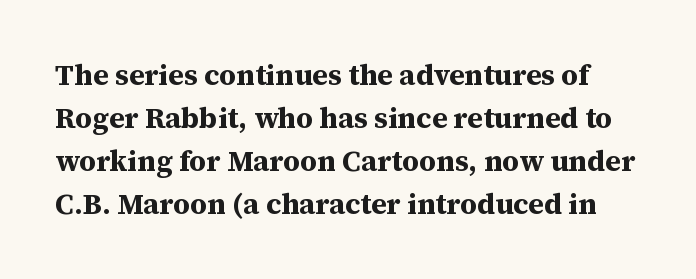
Q: Is the text bold? A: Yes.
Q: Is the text italic (slanted)? A: No, it is upright.
Q: Is the typeface a serif or a sans-serif typeface? A: Serif.
Q: Is the text underlined? A: No.
Q: Is the spacing between letters normal or unusually wide? A: Normal.
Q: Is the spacing between lines tight, normal or loose? A: Normal.
Q: Width (condensed, normal, or wide)? A: Normal.
Q: Stroke contrast? A: Medium.
Q: x-height? A: Medium.
Q: Monospaced? A: No.
